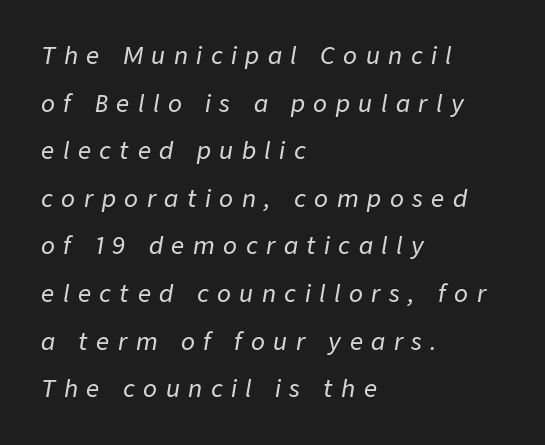
Q: Is the text italic (slanted)? A: Yes, it leans right by about 9 degrees.
Q: Is the text underlined? A: No.
Q: How is the paragraph aligned? A: Left-aligned.
Q: Is the spacing between letters normal or unusually wide? A: Unusually wide.
Q: Is the spacing between lines tight, normal or loose? A: Loose.
